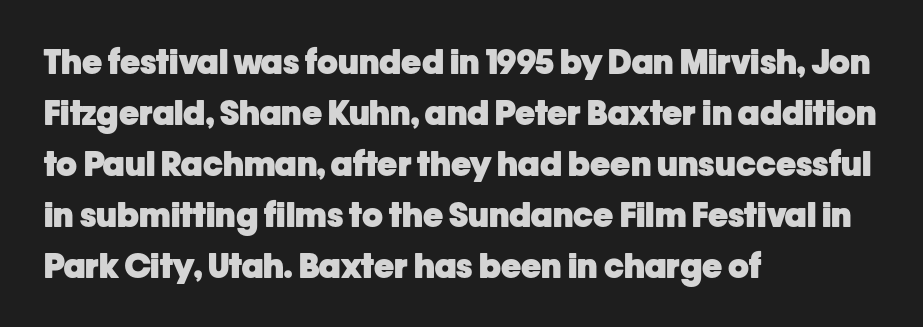
{"serif": "no", "italic": "no", "bold": "yes", "weight": "heavy", "width": "normal", "stroke_contrast": "low", "x_height": "medium", "monospaced": "no", "underline": "no", "align": "left", "line_spacing": "normal", "line_spacing_ratio": 1.5, "letter_spacing": "normal", "letter_spacing_em": 0.0, "glyph_px": 34}
